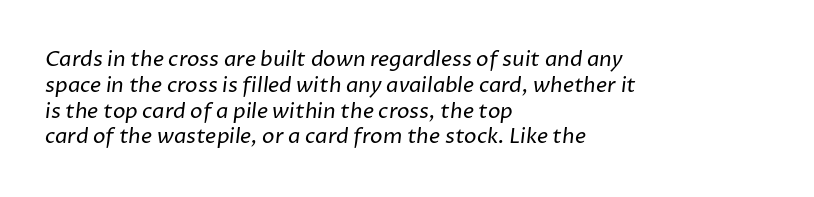
Q: Is the text bold? A: No.
Q: Is the text underlined? A: No.
Q: How is the paragraph aligned? A: Left-aligned.
Q: Is the spacing between letters normal or unusually wide? A: Normal.
